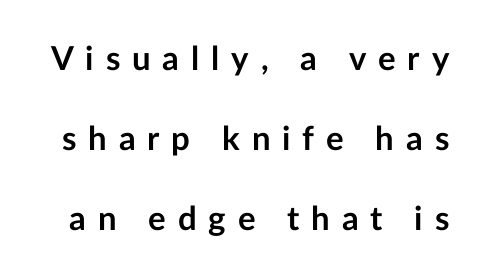
The passage shown has open, widely tracked lettering throughout. Airy leading. Caption: bold face, heavy strokes. Does the type have serifs? No, each stem ends abruptly. Tall strokes in this sample are plumb rather than angled.
